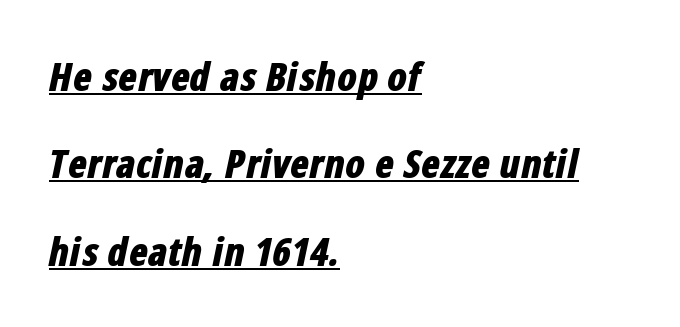
The image shows 39 px bold, condensed type, italic (leaning right); set left-aligned, loose line spacing (2.24x), normal letter spacing, underlined; low stroke contrast and a medium x-height.
